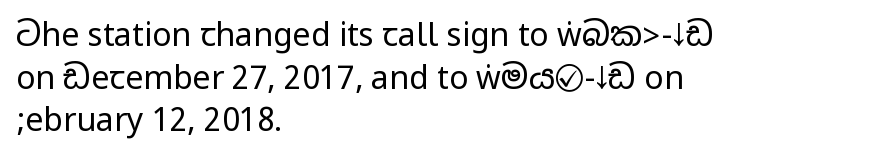
This is sans-serif lettering, the kind often seen on screens and signage. Is the letter spacing exaggerated? No — it looks like the ordinary default. Compared with typical paragraphs, the rows here are spaced about the same. Heaviness? Minimal to ordinary, like unemphasized prose. Decoration check: the copy has no underline. All the whitespace from short lines collects on the right.
